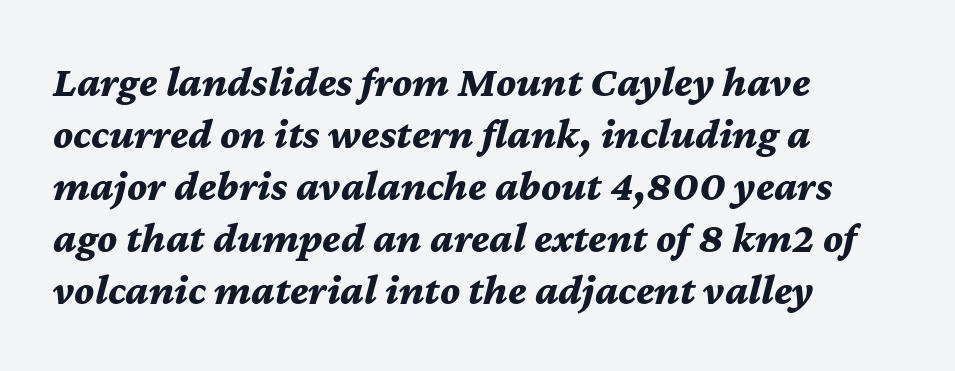
{"italic": "yes", "lean": "right", "slant_degrees": 12, "bold": "yes", "weight": "bold", "width": "normal", "stroke_contrast": "medium", "x_height": "medium", "monospaced": "no", "underline": "no", "align": "left", "line_spacing_ratio": 1.21, "letter_spacing": "normal", "letter_spacing_em": 0.0, "glyph_px": 43}
